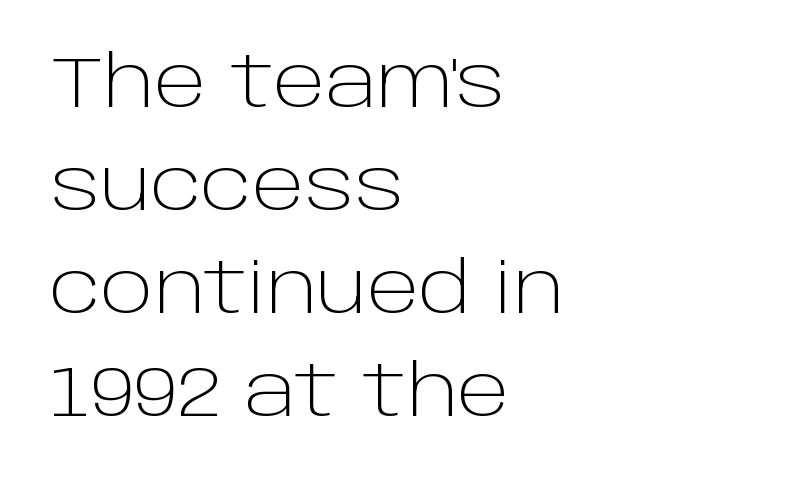
{"serif": "no", "italic": "no", "bold": "no", "weight": "light", "width": "normal", "stroke_contrast": "low", "x_height": "large", "monospaced": "no", "underline": "no", "align": "left", "line_spacing": "normal", "line_spacing_ratio": 1.45, "letter_spacing": "normal", "letter_spacing_em": 0.0, "glyph_px": 71}
